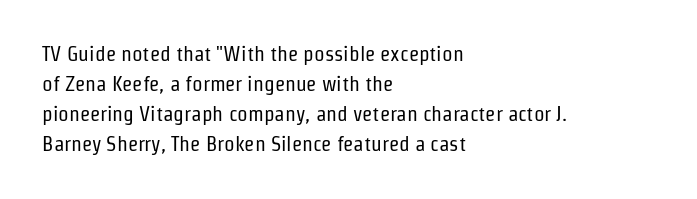
The image shows 21 px text type, upright; set left-aligned, normal line spacing (1.43x), normal letter spacing, not underlined.
